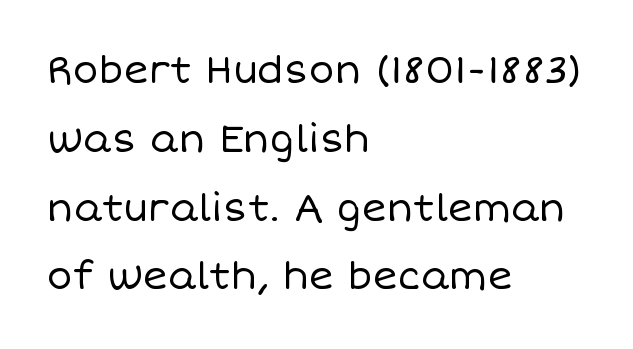
The gaps between neighbouring characters are ordinary and unremarkable. You could not count columns in this text — the font is proportionally spaced. Stroke thickness stays within the range of a standard reading face or lighter. The letters stand upright; this is a roman face. The paragraph has a hard left edge and a soft right edge.
